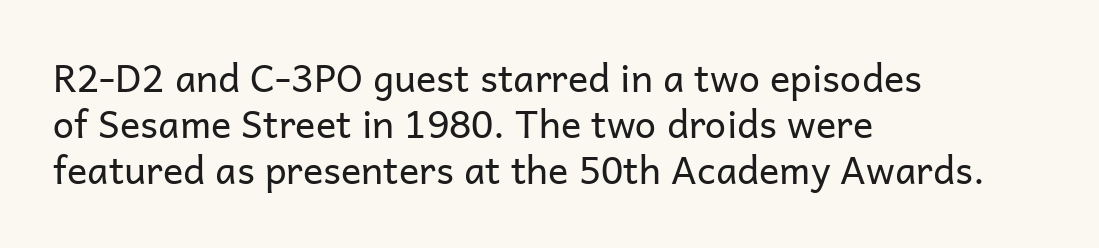
The image shows 38 px regular-weight sans-serif type, upright; set left-aligned, line spacing 1.21x, normal letter spacing, not underlined; low stroke contrast and a medium x-height.
